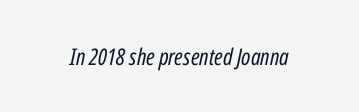
The image shows 23 px text type, italic (leaning right); set normal letter spacing, not underlined.
